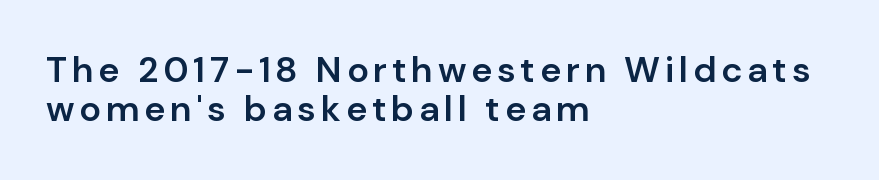
The setting favours the left margin, as ordinary paragraphs usually do. Is this a fixed-width face? No — the glyphs have proportional, varying widths. Successive baselines arrive quickly, one right under another. Look at the bottom of the vertical strokes: they stop flat, with no serifs. This is roman type, the default non-slanted kind. What weight is shown? A semibold, between regular and bold.
